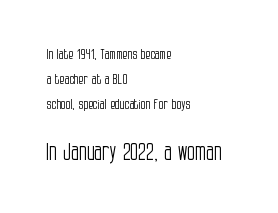
{"italic": "no", "bold": "no", "underline": "no", "align": "left", "line_spacing_ratio": 1.78, "letter_spacing": "normal", "letter_spacing_em": 0.0, "larger_block": "second", "size_ratio": 1.64, "glyph_px": 23}
